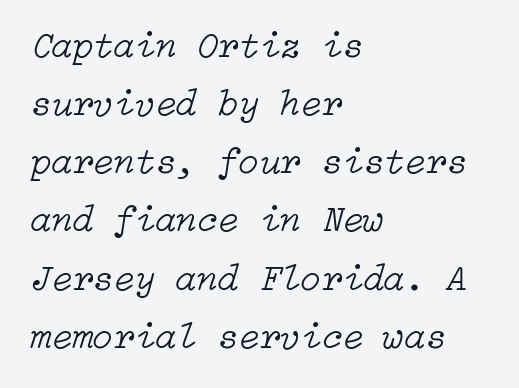
{"italic": "yes", "lean": "right", "slant_degrees": 15, "bold": "no", "weight": "light", "width": "normal", "stroke_contrast": "low", "x_height": "medium", "underline": "no", "align": "left", "line_spacing": "normal", "line_spacing_ratio": 1.53, "letter_spacing": "normal", "letter_spacing_em": 0.0, "glyph_px": 38}
